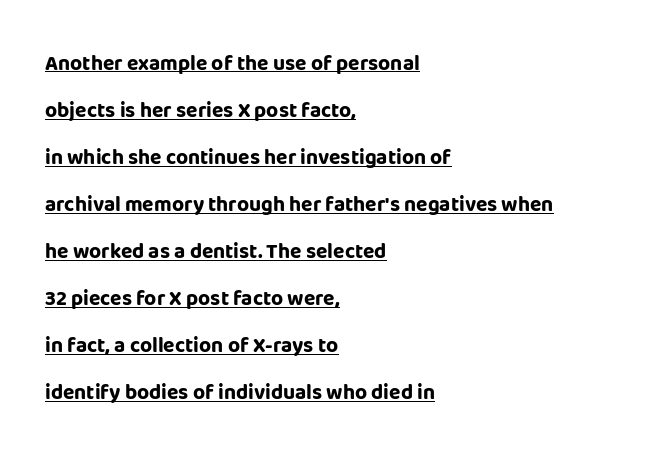
{"italic": "no", "bold": "yes", "underline": "yes", "align": "left", "line_spacing": "loose", "line_spacing_ratio": 2.24, "letter_spacing": "normal", "letter_spacing_em": 0.0, "glyph_px": 21}
